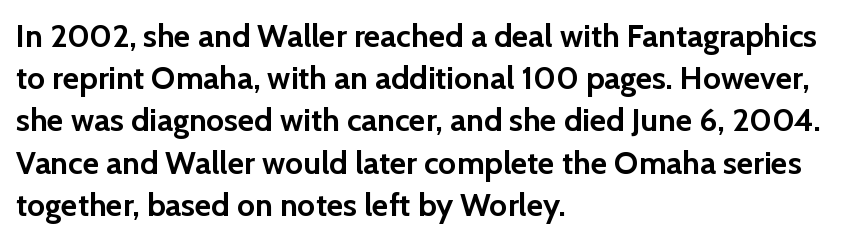
The image shows 32 px semibold sans-serif type, upright; set left-aligned, normal line spacing (1.32x), normal letter spacing, not underlined; low stroke contrast and a medium x-height.
